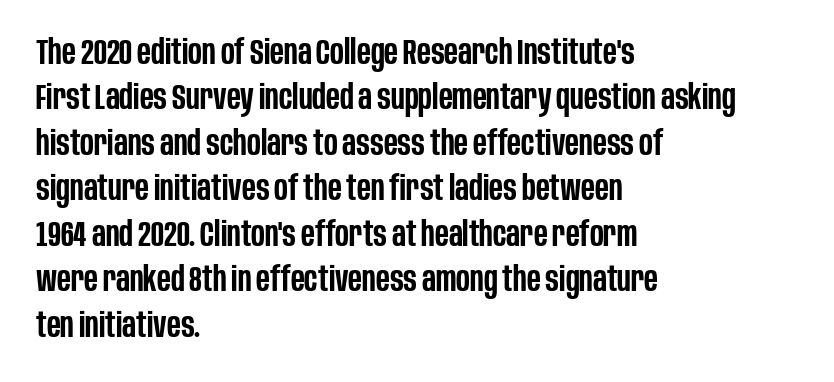
Q: Is the text bold? A: Semi-bold.
Q: Is the text italic (slanted)? A: No, it is upright.
Q: Is the typeface a serif or a sans-serif typeface? A: Sans-serif.
Q: Is the text underlined? A: No.
Q: How is the paragraph aligned? A: Left-aligned.
Q: Is the spacing between letters normal or unusually wide? A: Normal.
Q: Is the spacing between lines tight, normal or loose? A: Normal.
Q: Width (condensed, normal, or wide)? A: Condensed.
Q: Stroke contrast? A: Low.
Q: x-height? A: Large.
Q: Monospaced? A: No.
